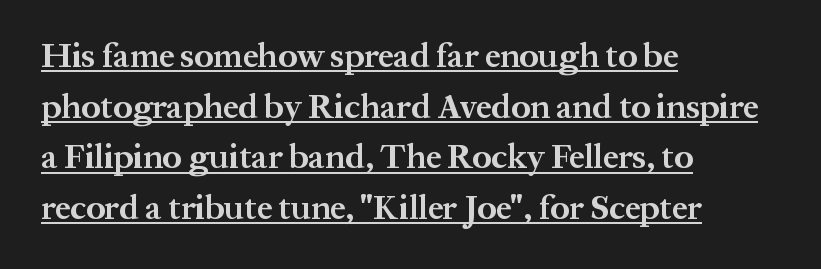
The image shows 34 px bold serif type, upright; set left-aligned, normal line spacing (1.49x), normal letter spacing, underlined; medium stroke contrast and a medium x-height.
